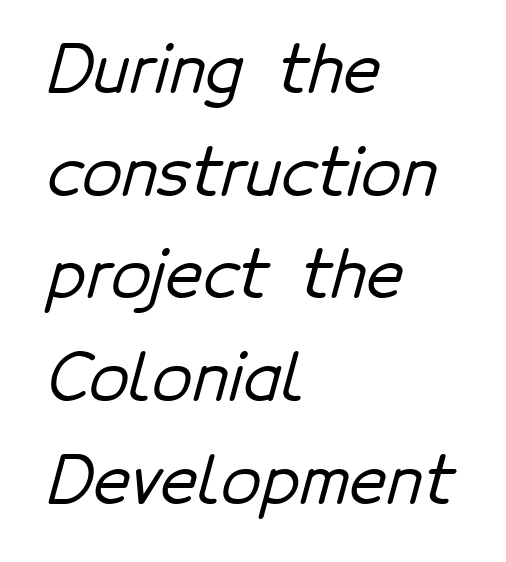
A typesetter would label this face a sans. The rendering uses natural spacing where letterforms have individual widths. The passage shown has conventional tracking throughout. Leading matches the norm, producing a regular column. Honestly, there is no underline to notice here at all. Reading down the block, your eye returns to a fixed left position each line.
